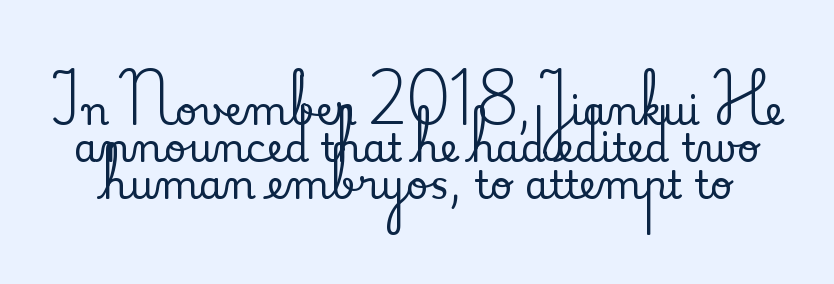
Q: Is the text italic (slanted)? A: No, it is upright.
Q: Is the typeface a serif or a sans-serif typeface? A: Serif.
Q: Is the text underlined? A: No.
Q: Is the spacing between letters normal or unusually wide? A: Normal.
Q: Is the spacing between lines tight, normal or loose? A: Tight.
Q: Width (condensed, normal, or wide)? A: Normal.
Q: Stroke contrast? A: Medium.
Q: x-height? A: Small.
Q: Monospaced? A: No.
